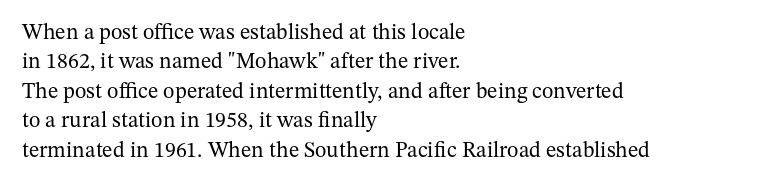
Q: Is the text bold? A: No.
Q: Is the text italic (slanted)? A: No, it is upright.
Q: Is the text underlined? A: No.
Q: How is the paragraph aligned? A: Left-aligned.
Q: Is the spacing between letters normal or unusually wide? A: Normal.
Q: Is the spacing between lines tight, normal or loose? A: Normal.
